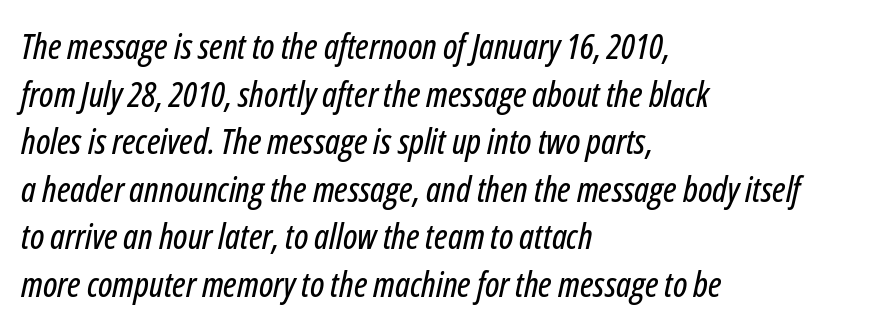
The image shows 35 px condensed type, italic (leaning right); set left-aligned, normal line spacing (1.36x), normal letter spacing, not underlined; low stroke contrast and a medium x-height.
